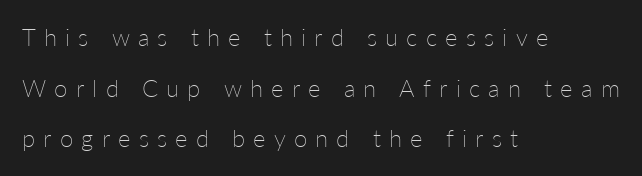
The image shows 24 px text type, upright; set left-aligned, loose line spacing (2.11x), unusually wide letter spacing (+0.34 em), not underlined.
